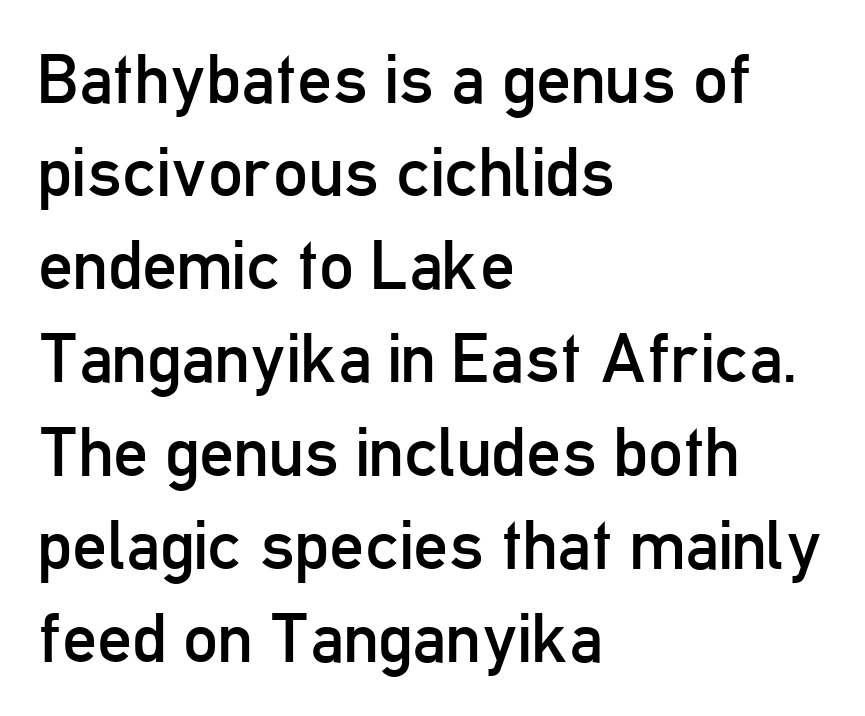
Q: Is the text bold? A: No.
Q: Is the text italic (slanted)? A: No, it is upright.
Q: Is the typeface a serif or a sans-serif typeface? A: Sans-serif.
Q: Is the text underlined? A: No.
Q: How is the paragraph aligned? A: Left-aligned.
Q: Is the spacing between letters normal or unusually wide? A: Normal.
Q: Is the spacing between lines tight, normal or loose? A: Normal.
Q: Width (condensed, normal, or wide)? A: Condensed.
Q: Stroke contrast? A: Low.
Q: x-height? A: Medium.
Q: Monospaced? A: No.
